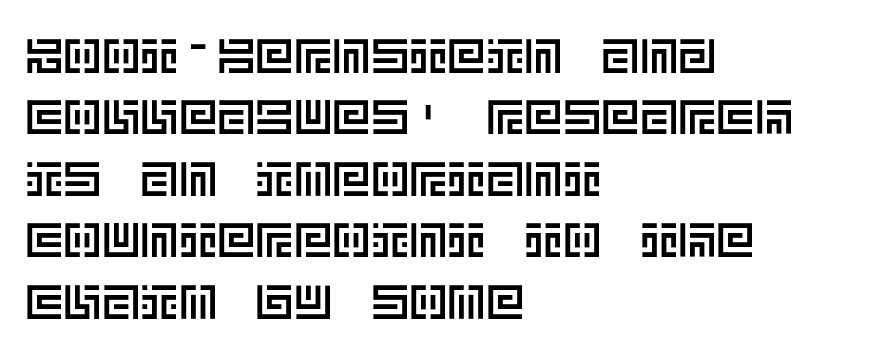
These lines sit exactly where default settings would place them. Nope, not italic — everything's standing straight. Nothing unusual about the tracking: characters are spaced as the font intends. The area under the type is left untouched. All the whitespace from short lines collects on the right.
